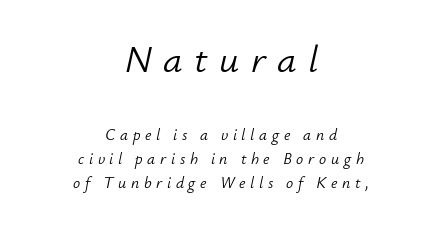
The image shows 39 px light type, italic (leaning right); set centered, normal line spacing (1.49x), unusually wide letter spacing (+0.29 em), not underlined; the first (top) block is 2.44x larger; low stroke contrast and a small x-height.
